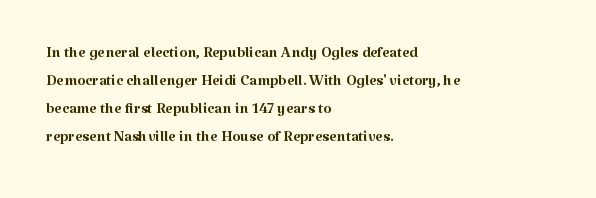
The image shows 21 px text type, upright; set left-aligned, normal line spacing (1.33x), normal letter spacing, not underlined.
